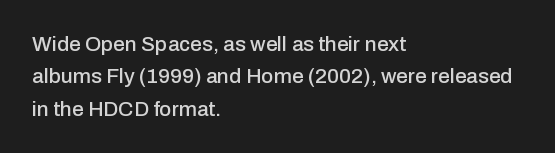
The image shows 21 px text type, upright; set left-aligned, normal line spacing (1.54x), normal letter spacing, not underlined.
